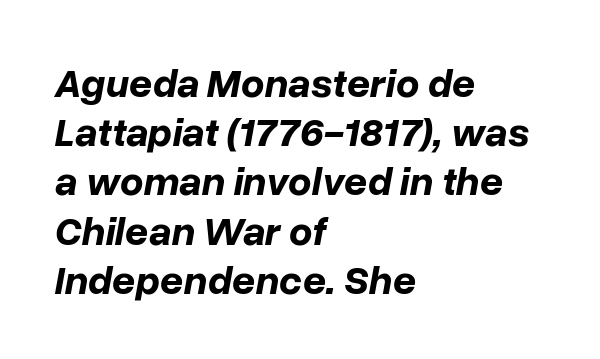
The image shows 41 px bold type, italic (leaning right); set left-aligned, line spacing 1.2x, normal letter spacing, not underlined; low stroke contrast and a medium x-height.
